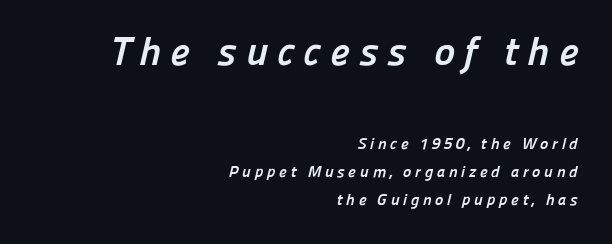
Q: Is the text bold? A: Yes.
Q: Is the typeface a serif or a sans-serif typeface? A: Sans-serif.
Q: Is the text underlined? A: No.
Q: How is the paragraph aligned? A: Right-aligned.
Q: Is the spacing between letters normal or unusually wide? A: Unusually wide.
Q: Which block of text is set in a larger size, the first (top) or the second (bottom)? A: The first (top) one.
Q: Width (condensed, normal, or wide)? A: Normal.
Q: Stroke contrast? A: Low.
Q: x-height? A: Medium.
Q: Monospaced? A: No.
